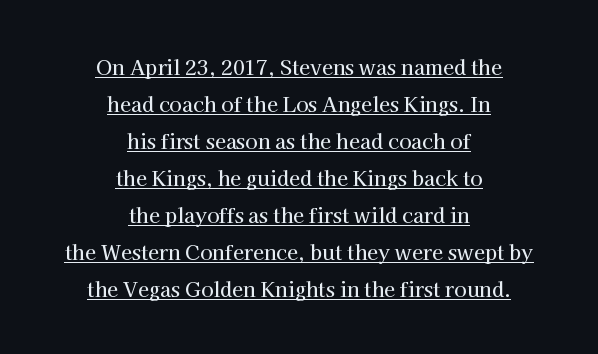
Students, note that the glyphs here touch the page at normal intervals. The paragraph shown floats in the horizontal middle. Posture: upright roman. Underlined type.
